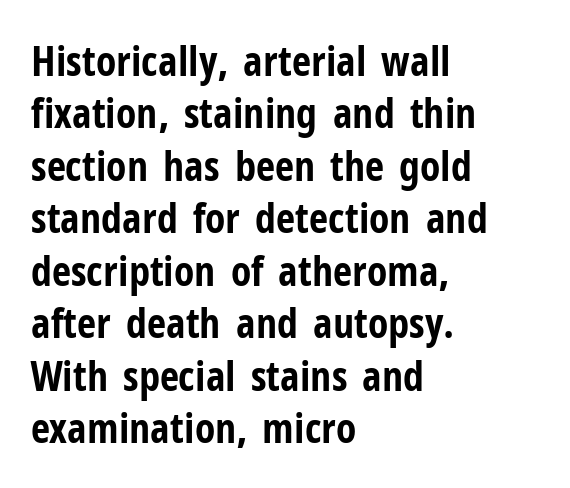
The paragraph shown leans on its left margin. Every letter is thick-stroked: bold, no question. The lettering holds an erect, upright posture throughout. The face used here is proportionally spaced, like ordinary book or web type. Characters follow at the spacing the type designer built in.
